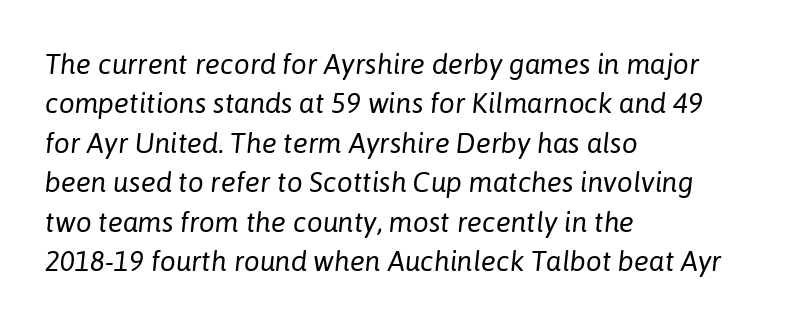
Reading down the column, the eye jumps a familiar distance to each next line. Slanted lettering throughout. Varying glyph widths throughout — classic text-font behaviour. Each stroke keeps to a modest, everyday thickness or less.
